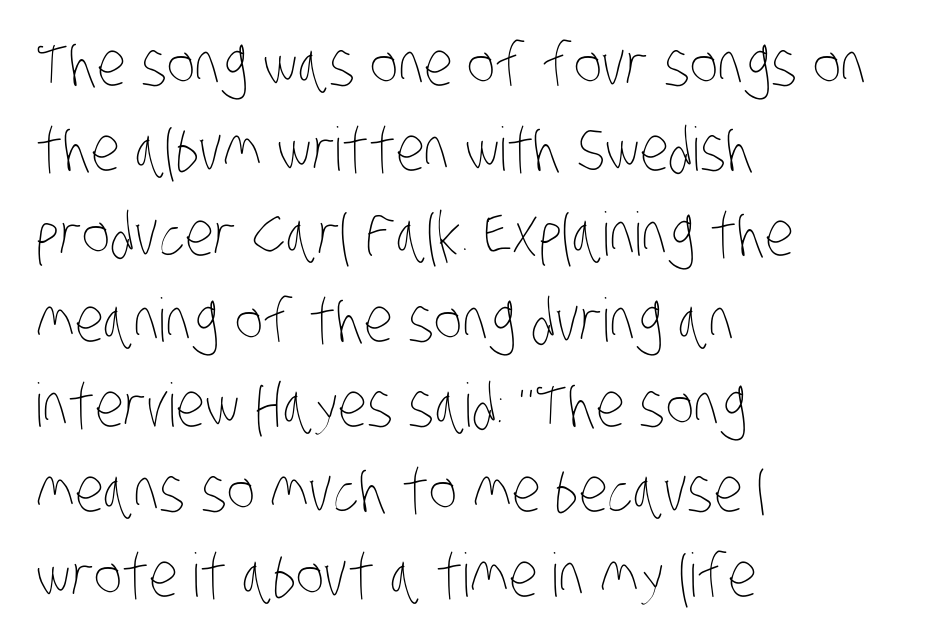
The font sits on the lighter half of the weight spectrum, regular included. Decoration check: the copy has no underline. Think of a printed novel: that variable character pitch is what you see here. Typeset ragged right — the left edge is the straight one. Tracking value appears to be zero — textbook default spacing.
